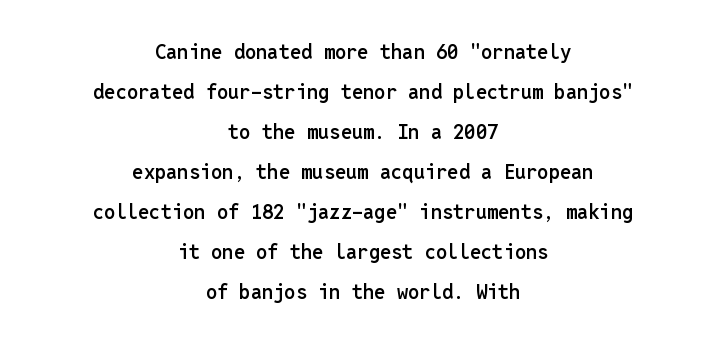
{"italic": "no", "bold": "semi", "underline": "no", "align": "center", "line_spacing": "loose", "line_spacing_ratio": 2.0, "letter_spacing": "normal", "letter_spacing_em": 0.0, "glyph_px": 20}
